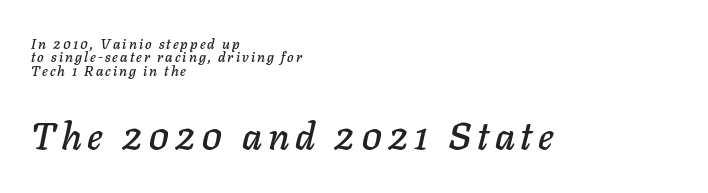
The image shows 38 px text type, italic (leaning right); set left-aligned, tight line spacing (0.96x), not underlined; the second (bottom) block is 2.71x larger; low stroke contrast and a medium x-height.
